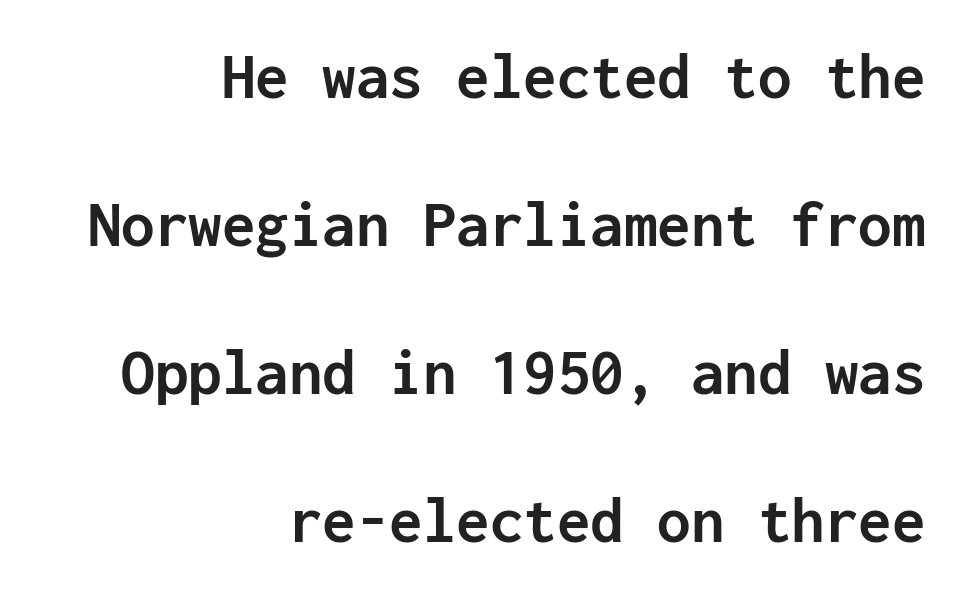
{"serif": "no", "italic": "no", "bold": "yes", "weight": "semibold", "width": "normal", "stroke_contrast": "low", "x_height": "medium", "monospaced": "yes", "underline": "no", "align": "right", "line_spacing": "loose", "line_spacing_ratio": 2.21, "letter_spacing": "normal", "letter_spacing_em": 0.0, "glyph_px": 67}
